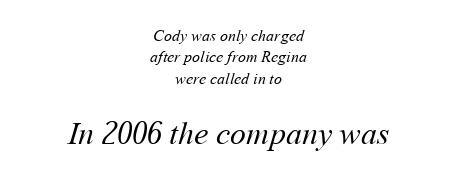
Evenly set lines give the paragraph a standard silhouette. The letters look calm and open, with moderate or lighter stems. Here the second block reads like a headline and the first like body copy. This sample uses plain, unmodified letter spacing. The whitespace from short lines is split evenly between both sides. The passage shown is typed in a proportional face where columns would drift.
